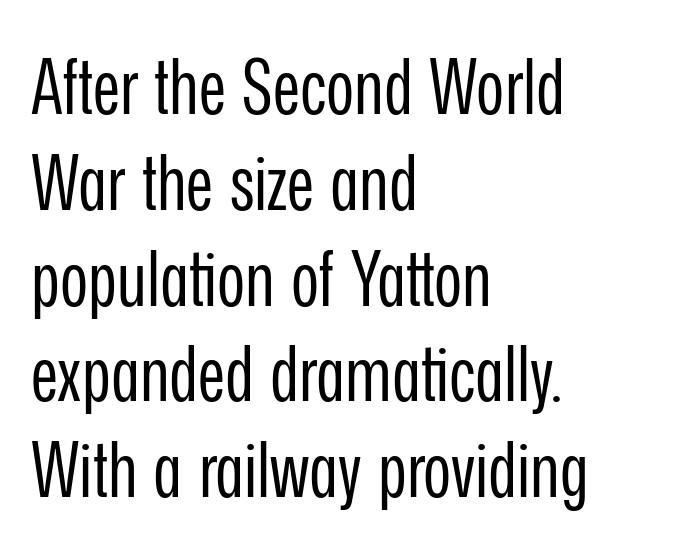
Q: Is the text bold? A: No.
Q: Is the text italic (slanted)? A: No, it is upright.
Q: Is the typeface a serif or a sans-serif typeface? A: Sans-serif.
Q: Is the text underlined? A: No.
Q: How is the paragraph aligned? A: Left-aligned.
Q: Is the spacing between letters normal or unusually wide? A: Normal.
Q: Is the spacing between lines tight, normal or loose? A: Normal.
Q: Width (condensed, normal, or wide)? A: Condensed.
Q: Stroke contrast? A: Low.
Q: x-height? A: Medium.
Q: Monospaced? A: No.
